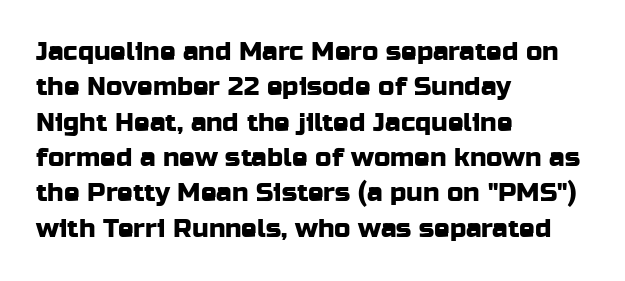
{"italic": "no", "underline": "no", "align": "left", "line_spacing": "normal", "line_spacing_ratio": 1.36, "letter_spacing": "normal", "letter_spacing_em": 0.0, "glyph_px": 26}
